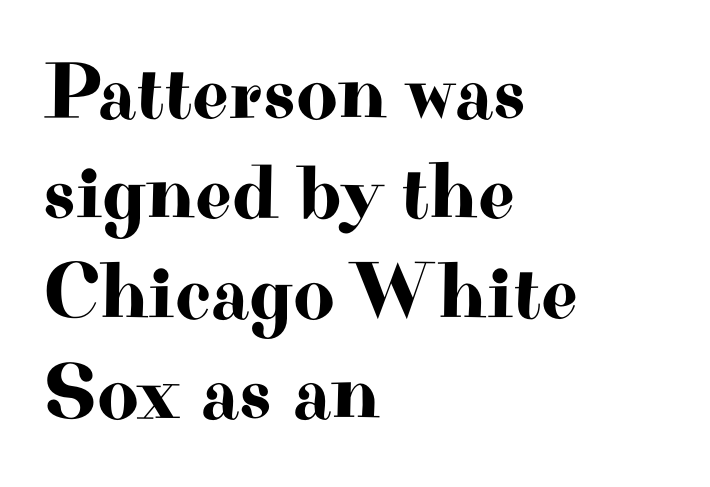
Q: Is the text italic (slanted)? A: No, it is upright.
Q: Is the typeface a serif or a sans-serif typeface? A: Serif.
Q: Is the text underlined? A: No.
Q: How is the paragraph aligned? A: Left-aligned.
Q: Is the spacing between letters normal or unusually wide? A: Normal.
Q: Is the spacing between lines tight, normal or loose? A: Normal.
Q: Width (condensed, normal, or wide)? A: Wide.
Q: Stroke contrast? A: High.
Q: x-height? A: Small.
Q: Monospaced? A: No.
